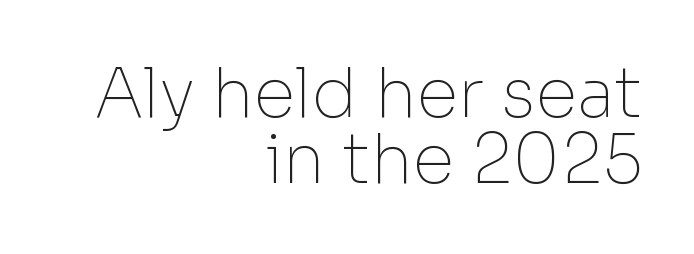
{"serif": "no", "italic": "no", "bold": "no", "weight": "thin", "width": "normal", "stroke_contrast": "low", "x_height": "medium", "monospaced": "no", "underline": "no", "align": "right", "line_spacing": "tight", "line_spacing_ratio": 0.97, "letter_spacing": "normal", "letter_spacing_em": 0.0, "glyph_px": 68}
